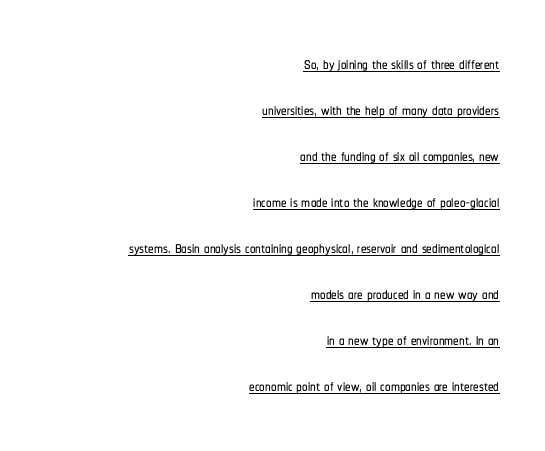
Q: Is the text italic (slanted)? A: No, it is upright.
Q: Is the text underlined? A: Yes.
Q: How is the paragraph aligned? A: Right-aligned.
Q: Is the spacing between letters normal or unusually wide? A: Normal.
Q: Is the spacing between lines tight, normal or loose? A: Loose.
